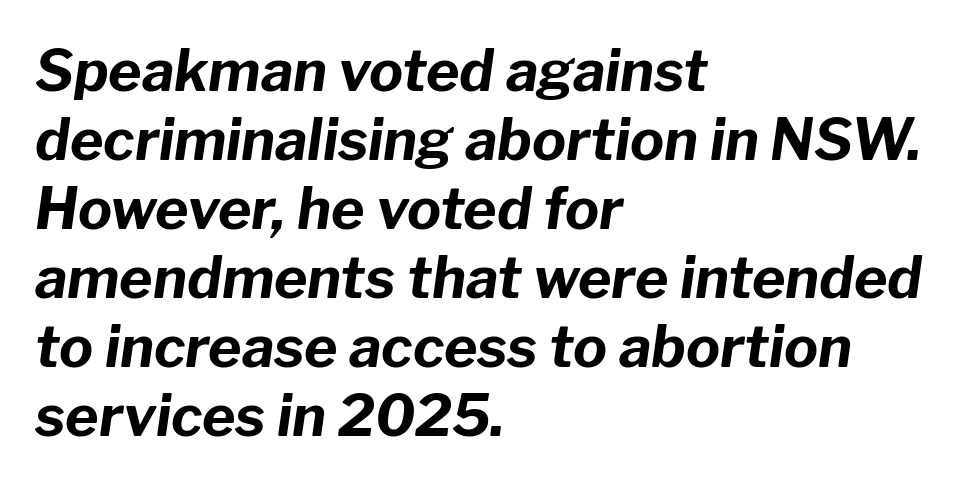
{"italic": "yes", "lean": "right", "slant_degrees": 8, "bold": "yes", "weight": "bold", "width": "normal", "stroke_contrast": "low", "x_height": "medium", "monospaced": "no", "underline": "no", "align": "left", "line_spacing_ratio": 1.21, "letter_spacing": "normal", "letter_spacing_em": 0.0, "glyph_px": 57}
